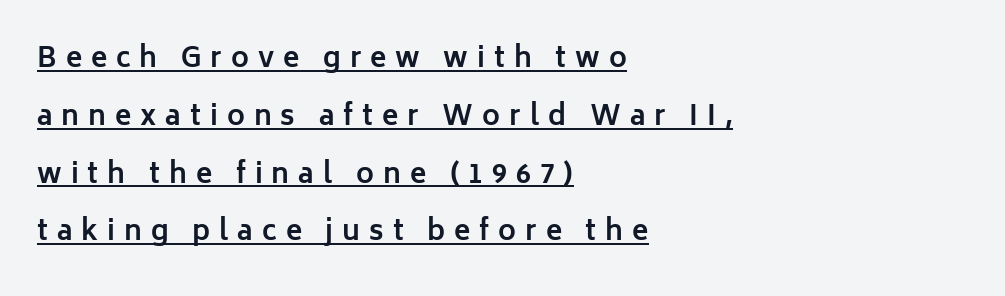
The image shows 27 px bold type, upright; set left-aligned, loose line spacing (2.14x), unusually wide letter spacing (+0.33 em), underlined.
